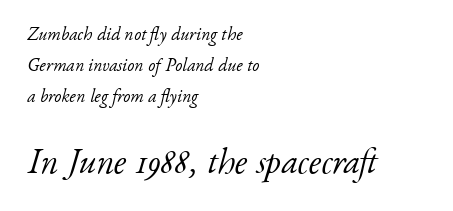
Q: Is the text bold? A: No.
Q: Is the text italic (slanted)? A: Yes, it leans right by about 17 degrees.
Q: Is the typeface a serif or a sans-serif typeface? A: Serif.
Q: Is the text underlined? A: No.
Q: How is the paragraph aligned? A: Left-aligned.
Q: Is the spacing between letters normal or unusually wide? A: Normal.
Q: Which block of text is set in a larger size, the first (top) or the second (bottom)? A: The second (bottom) one.
Q: Width (condensed, normal, or wide)? A: Normal.
Q: Stroke contrast? A: Low.
Q: x-height? A: Small.
Q: Monospaced? A: No.
